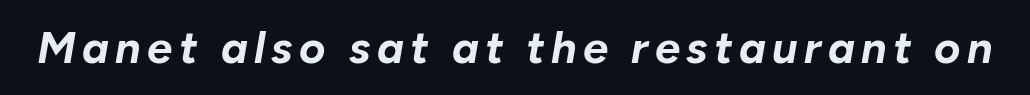
The image shows 45 px bold type, italic (leaning right); set not underlined; low stroke contrast and a medium x-height.
